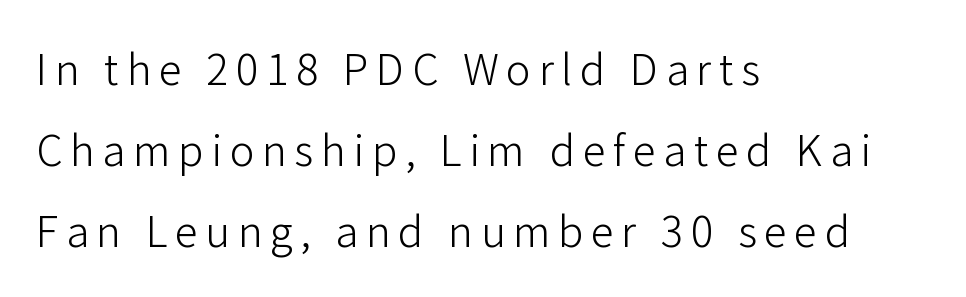
The image shows 42 px light sans-serif type, upright; set left-aligned, loose line spacing (1.93x), not underlined; low stroke contrast and a medium x-height.
